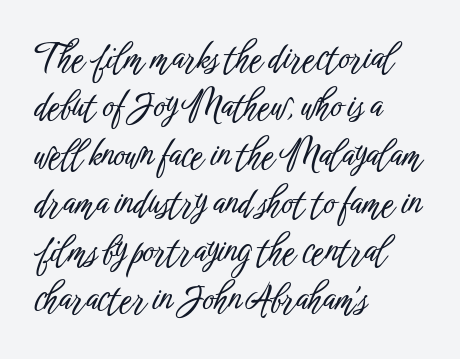
{"serif": "no", "width": "condensed", "stroke_contrast": "low", "x_height": "medium", "monospaced": "no", "underline": "no", "align": "left", "line_spacing": "normal", "line_spacing_ratio": 1.38, "letter_spacing": "normal", "letter_spacing_em": 0.0, "glyph_px": 35}
